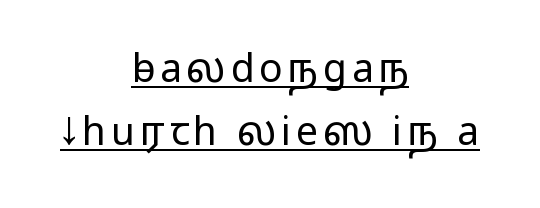
This sample uses a sans-serif face. Tall strokes in this sample are plumb rather than angled. This sample keeps an unexceptional amount of space between lines. The specimen includes a rule beneath the text block's lines. Looks like regular typesetting: each glyph gets only the width it needs.
